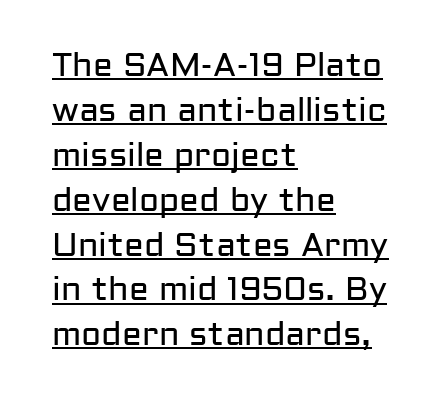
{"serif": "no", "italic": "no", "bold": "no", "weight": "regular", "width": "normal", "stroke_contrast": "low", "x_height": "medium", "monospaced": "no", "underline": "yes", "align": "left", "line_spacing": "normal", "line_spacing_ratio": 1.36, "letter_spacing": "normal", "letter_spacing_em": 0.0, "glyph_px": 33}
